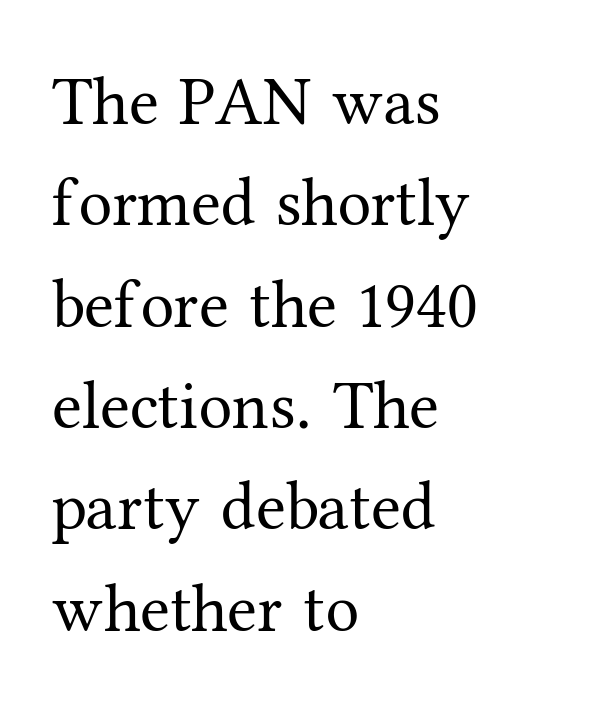
The type sits square on the baseline with zero lean. Honestly, there is no underline to notice here at all. Note the varied advance widths — an 'i' is clearly narrower than an 'm'. Standard letterfit; no display-style spreading of the glyphs. Think standard paragraph weight, or any step lighter than that.
